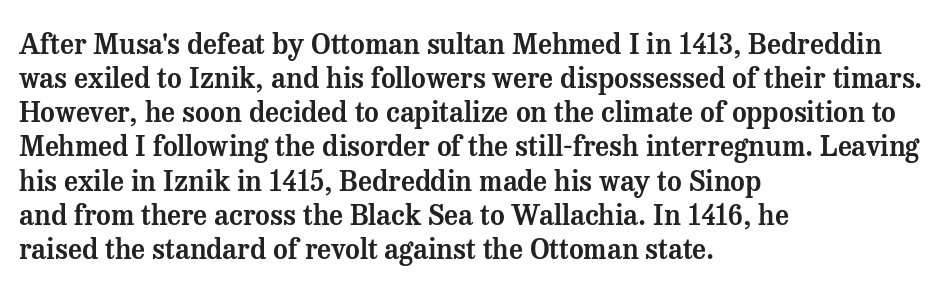
Q: Is the text italic (slanted)? A: No, it is upright.
Q: Is the typeface a serif or a sans-serif typeface? A: Serif.
Q: Is the text underlined? A: No.
Q: How is the paragraph aligned? A: Left-aligned.
Q: Is the spacing between letters normal or unusually wide? A: Normal.
Q: Width (condensed, normal, or wide)? A: Normal.
Q: Stroke contrast? A: Medium.
Q: x-height? A: Medium.
Q: Monospaced? A: No.
